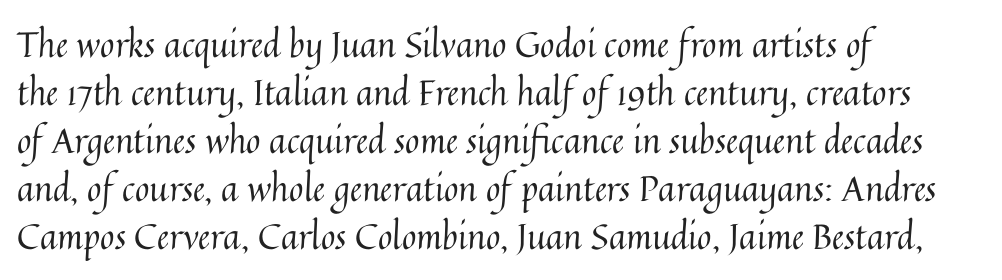
{"bold": "no", "weight": "regular", "width": "normal", "stroke_contrast": "medium", "x_height": "medium", "monospaced": "no", "underline": "no", "align": "left", "line_spacing": "normal", "line_spacing_ratio": 1.37, "letter_spacing": "normal", "letter_spacing_em": 0.0, "glyph_px": 35}
